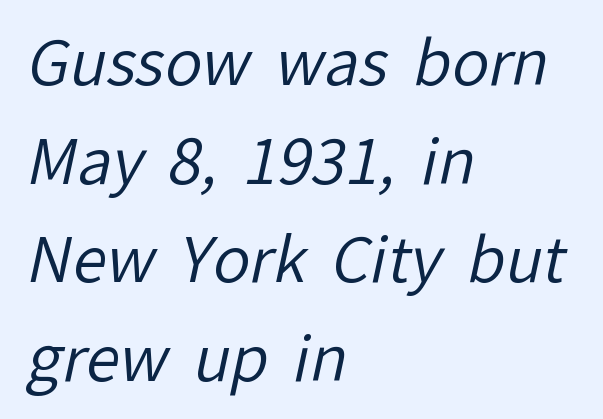
{"serif": "no", "bold": "no", "weight": "regular", "width": "normal", "stroke_contrast": "low", "x_height": "medium", "monospaced": "no", "underline": "no", "align": "left", "line_spacing": "normal", "line_spacing_ratio": 1.59, "letter_spacing": "normal", "letter_spacing_em": 0.0, "glyph_px": 62}
